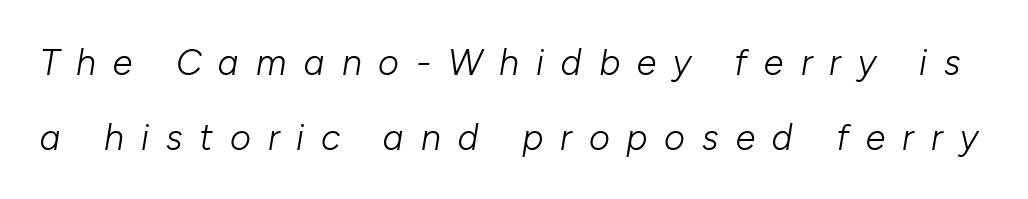
The strip under each line holds only bare page. Bold? No — there's no thickening of the strokes. The gaps between neighbouring characters are conspicuously large. Posture: slanted.
